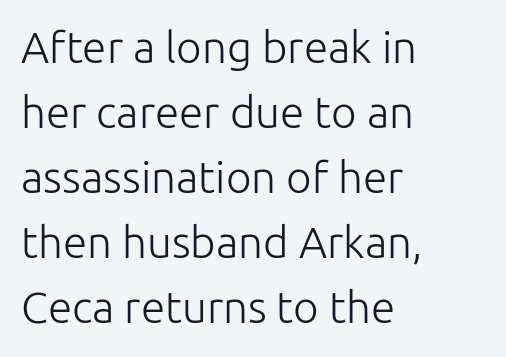
{"serif": "no", "italic": "no", "bold": "no", "weight": "light", "width": "normal", "stroke_contrast": "low", "x_height": "medium", "monospaced": "no", "underline": "no", "align": "left", "line_spacing": "normal", "line_spacing_ratio": 1.48, "letter_spacing": "normal", "letter_spacing_em": 0.0, "glyph_px": 44}
